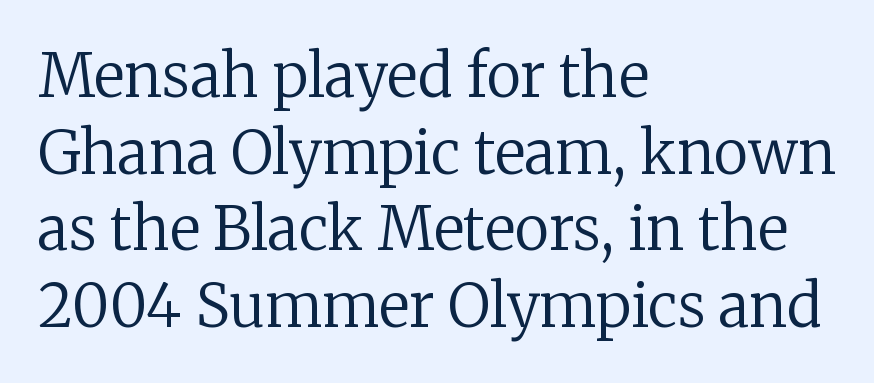
{"serif": "yes", "italic": "no", "bold": "no", "weight": "regular", "width": "normal", "stroke_contrast": "low", "x_height": "medium", "monospaced": "no", "underline": "no", "align": "left", "line_spacing": "normal", "line_spacing_ratio": 1.3, "letter_spacing": "normal", "letter_spacing_em": 0.0, "glyph_px": 59}
